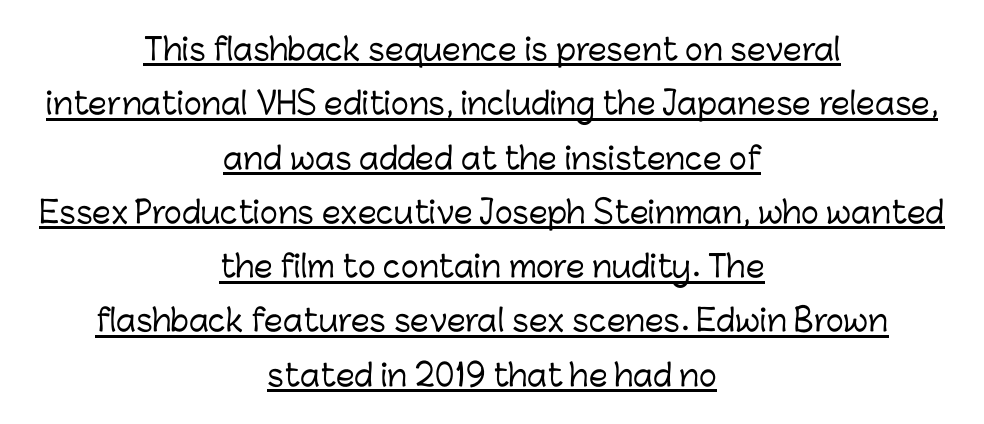
Q: Is the text italic (slanted)? A: No, it is upright.
Q: Is the typeface a serif or a sans-serif typeface? A: Sans-serif.
Q: Is the text underlined? A: Yes.
Q: How is the paragraph aligned? A: Centered.
Q: Is the spacing between letters normal or unusually wide? A: Normal.
Q: Width (condensed, normal, or wide)? A: Normal.
Q: Stroke contrast? A: Low.
Q: x-height? A: Medium.
Q: Monospaced? A: No.
